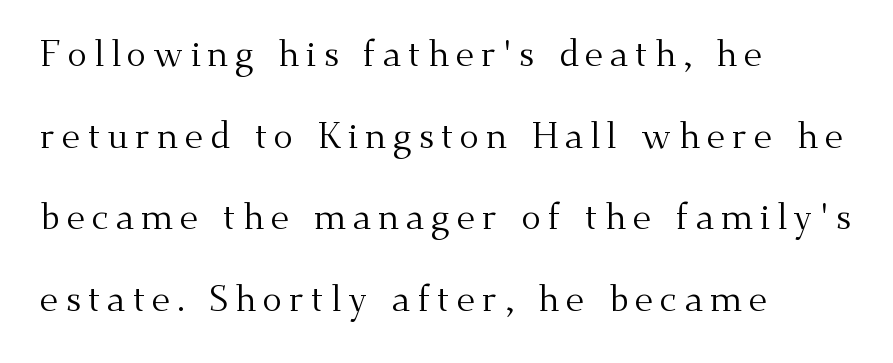
Q: Is the text bold? A: No.
Q: Is the text italic (slanted)? A: No, it is upright.
Q: Is the typeface a serif or a sans-serif typeface? A: Serif.
Q: Is the text underlined? A: No.
Q: How is the paragraph aligned? A: Left-aligned.
Q: Is the spacing between lines tight, normal or loose? A: Loose.
Q: Width (condensed, normal, or wide)? A: Normal.
Q: Stroke contrast? A: Medium.
Q: x-height? A: Small.
Q: Monospaced? A: No.
